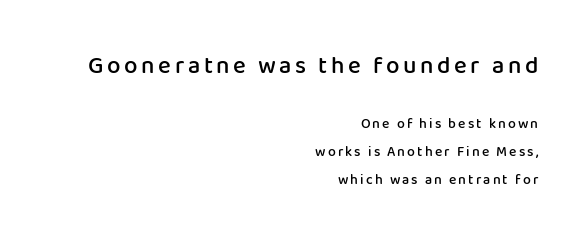
The image shows 24 px text type, upright; set right-aligned, loose line spacing (1.97x), not underlined; the first (top) block is 1.71x larger.
